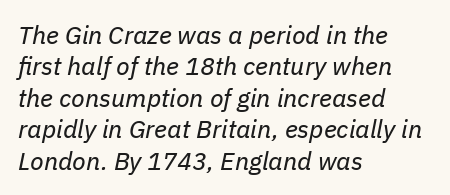
The area under the type is left untouched. Emphasis-style slanted type is in use. If you measured baseline to baseline, you'd find a middling distance. Letters have the restrained weight of plain body copy at most. Reading down the block, your eye returns to a fixed left position each line.
